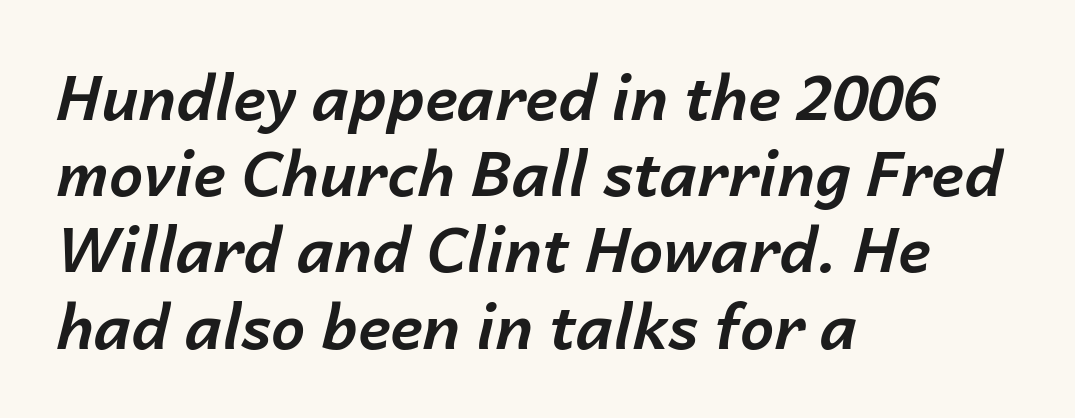
The image shows 61 px bold type, italic (leaning right); set left-aligned, normal line spacing (1.25x), normal letter spacing, not underlined; low stroke contrast and a medium x-height.
